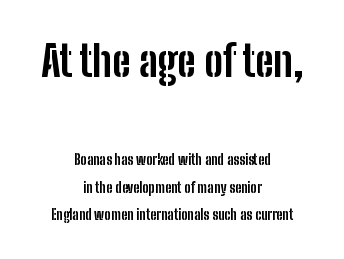
Posture: vertical. Anything drawn beneath the words? Only blank space. Does the leading feel generous? Absolutely, it's lavish. Which chunk is bigger? The first one — the top block dwarfs the bottom. Thick stems and heavy bowls — unmistakably bold.
